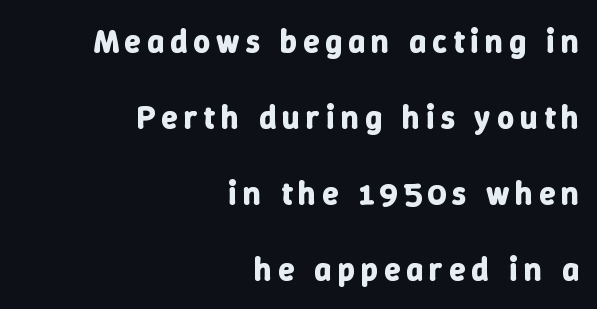
No italicization has been applied; the sample stays upright. As a designer I'd log this as weight 700, bold. The glyphs are unaccompanied by any horizontal stroke below them. The letters advance in unequal steps, a hallmark of proportional type.
